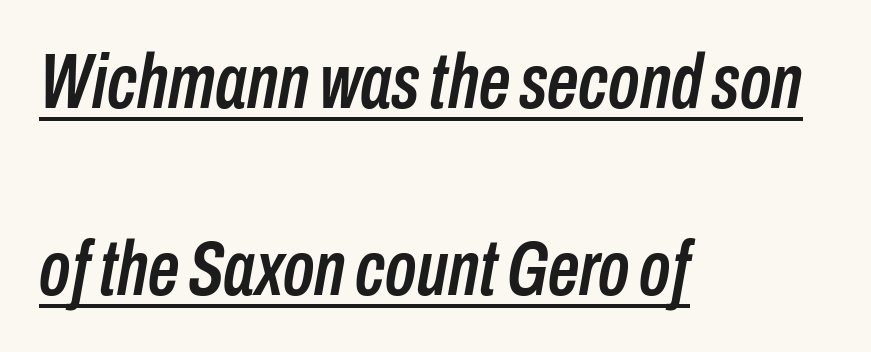
{"italic": "yes", "lean": "right", "slant_degrees": 10, "width": "condensed", "stroke_contrast": "low", "x_height": "medium", "monospaced": "no", "underline": "yes", "align": "left", "line_spacing": "loose", "line_spacing_ratio": 2.4, "letter_spacing": "normal", "letter_spacing_em": 0.0, "glyph_px": 78}
